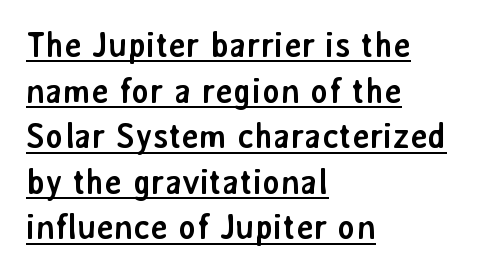
{"serif": "no", "italic": "no", "bold": "yes", "weight": "semibold", "width": "normal", "stroke_contrast": "low", "x_height": "medium", "monospaced": "no", "underline": "yes", "align": "left", "line_spacing": "normal", "line_spacing_ratio": 1.34, "letter_spacing": "normal", "letter_spacing_em": 0.0, "glyph_px": 34}
